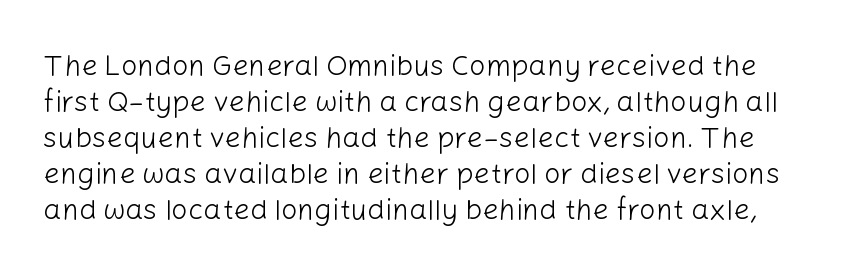
Q: Is the text bold? A: No.
Q: Is the text italic (slanted)? A: No, it is upright.
Q: Is the typeface a serif or a sans-serif typeface? A: Sans-serif.
Q: Is the text underlined? A: No.
Q: Is the spacing between letters normal or unusually wide? A: Normal.
Q: Width (condensed, normal, or wide)? A: Normal.
Q: Stroke contrast? A: Low.
Q: x-height? A: Medium.
Q: Monospaced? A: No.
